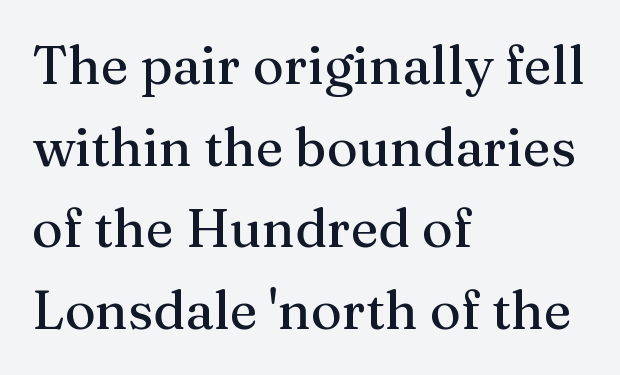
The words here are not underlined. Standard letterfit; no display-style spreading of the glyphs. A student would call this left alignment; a typographer would say flush left, rag right. Check where the strokes stop: tiny serifs finish them off. Vertical strokes here are truly vertical. Do the characters align in a grid? No, the font is proportional.
